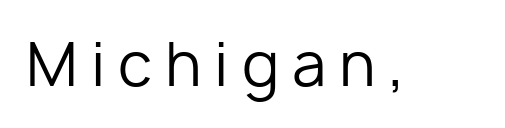
Quick note: not italic, upright. Decoration check: the copy has no underline. Grotesque or geometric, the face here clearly has no serifs. Is this a fixed-width face? No — the glyphs have proportional, varying widths.
